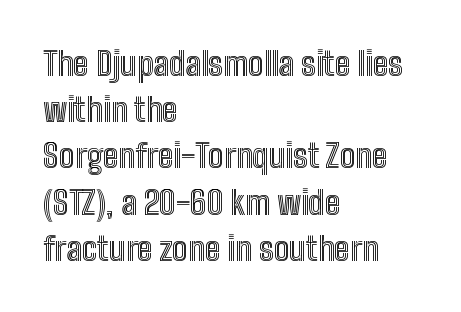
{"italic": "no", "width": "condensed", "x_height": "medium", "monospaced": "no", "underline": "no", "align": "left", "line_spacing": "normal", "line_spacing_ratio": 1.4, "letter_spacing": "normal", "letter_spacing_em": 0.0, "glyph_px": 33}
